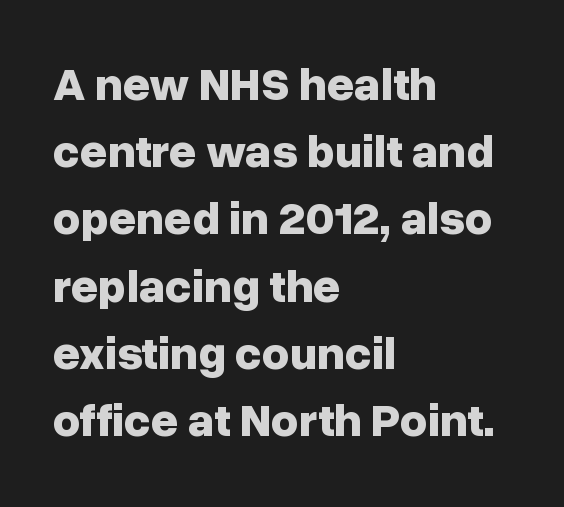
Q: Is the text bold? A: Yes.
Q: Is the text italic (slanted)? A: No, it is upright.
Q: Is the typeface a serif or a sans-serif typeface? A: Sans-serif.
Q: Is the text underlined? A: No.
Q: How is the paragraph aligned? A: Left-aligned.
Q: Is the spacing between letters normal or unusually wide? A: Normal.
Q: Is the spacing between lines tight, normal or loose? A: Normal.
Q: Width (condensed, normal, or wide)? A: Normal.
Q: Stroke contrast? A: Low.
Q: x-height? A: Medium.
Q: Monospaced? A: No.
